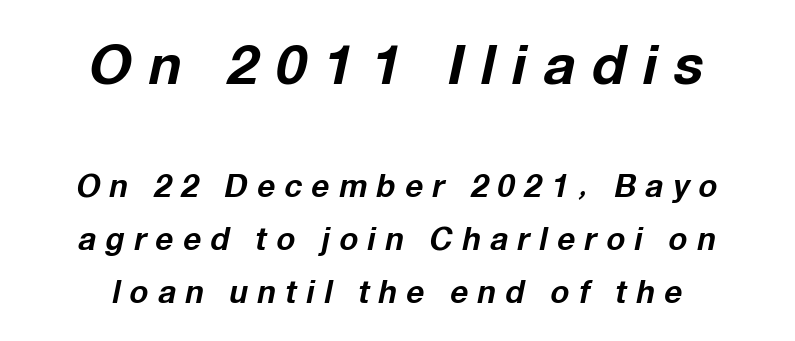
Quick note: italic. These lines are rendered in a variable-pitch font. Top chunk: large. Bottom chunk: small. Typeset on center — no edge is straight. Summary of weight: heavy, a full bold. What stands out about the letter spacing? Its width — letters are far apart.
